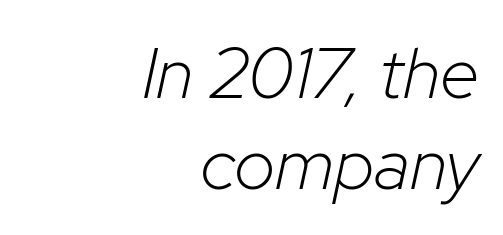
The image shows 72 px light type, italic (leaning right); set right-aligned, normal line spacing (1.26x), normal letter spacing, not underlined; low stroke contrast and a medium x-height.
